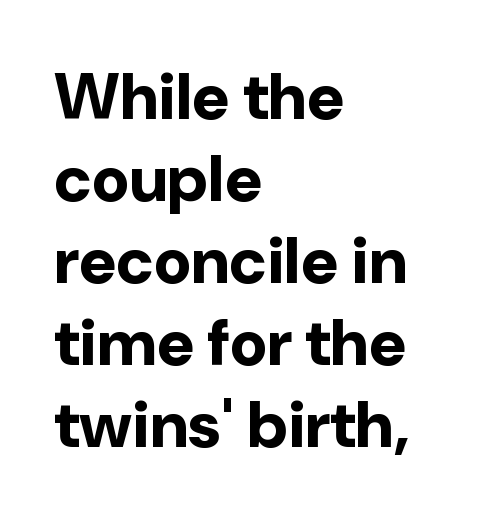
The image shows 65 px bold sans-serif type, upright; set left-aligned, normal line spacing (1.26x), normal letter spacing, not underlined; low stroke contrast and a medium x-height.
